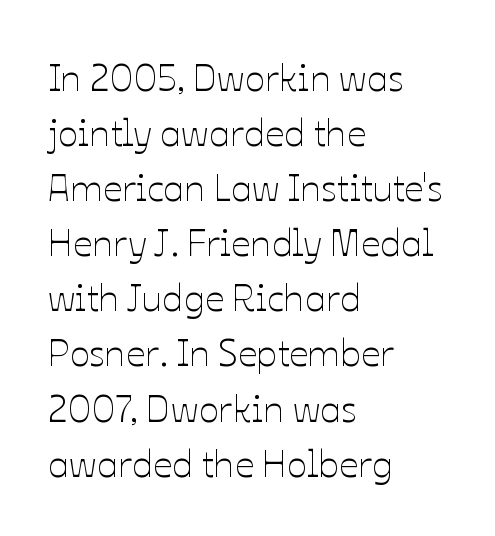
Q: Is the text bold? A: No.
Q: Is the text italic (slanted)? A: No, it is upright.
Q: Is the text underlined? A: No.
Q: How is the paragraph aligned? A: Left-aligned.
Q: Is the spacing between letters normal or unusually wide? A: Normal.
Q: Is the spacing between lines tight, normal or loose? A: Normal.
Q: Width (condensed, normal, or wide)? A: Normal.
Q: Stroke contrast? A: Low.
Q: x-height? A: Medium.
Q: Monospaced? A: No.
